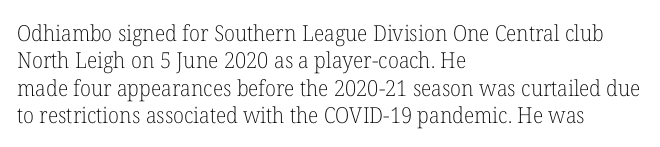
The image shows 22 px text type, upright; set left-aligned, line spacing 1.24x, normal letter spacing, not underlined.
